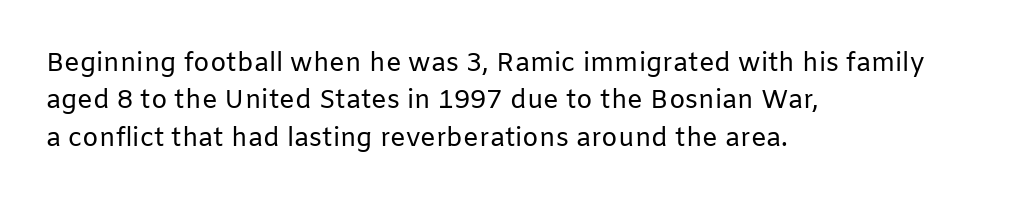
{"italic": "no", "bold": "no", "underline": "no", "align": "left", "line_spacing": "normal", "line_spacing_ratio": 1.44, "letter_spacing": "normal", "letter_spacing_em": 0.0, "glyph_px": 26}
